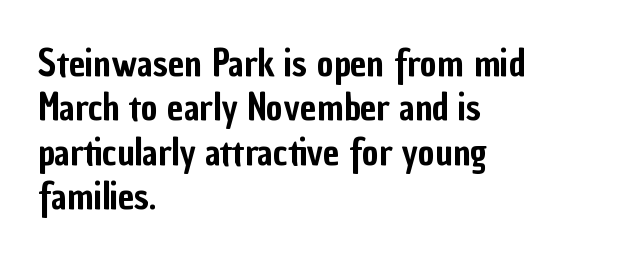
Q: Is the text italic (slanted)? A: No, it is upright.
Q: Is the typeface a serif or a sans-serif typeface? A: Sans-serif.
Q: Is the text underlined? A: No.
Q: How is the paragraph aligned? A: Left-aligned.
Q: Is the spacing between letters normal or unusually wide? A: Normal.
Q: Width (condensed, normal, or wide)? A: Condensed.
Q: Stroke contrast? A: Low.
Q: x-height? A: Medium.
Q: Monospaced? A: No.
